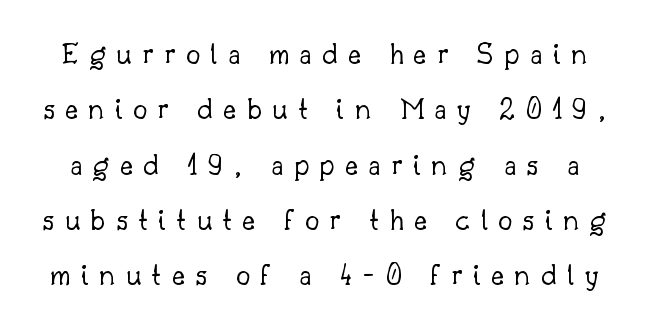
Q: Is the text bold? A: No.
Q: Is the text italic (slanted)? A: No, it is upright.
Q: Is the text underlined? A: No.
Q: Is the spacing between letters normal or unusually wide? A: Unusually wide.
Q: Width (condensed, normal, or wide)? A: Normal.
Q: Stroke contrast? A: Low.
Q: x-height? A: Small.
Q: Monospaced? A: No.
